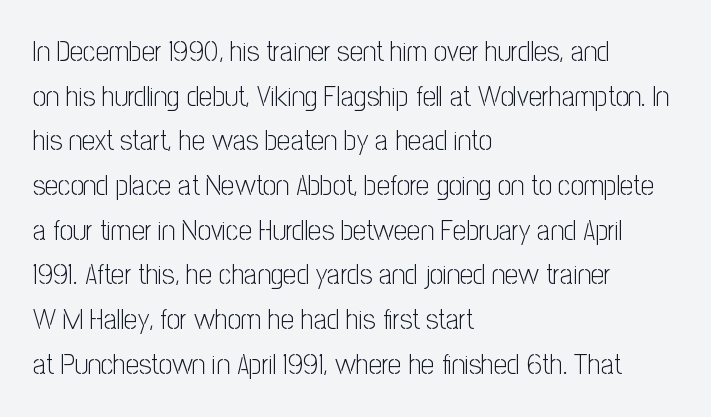
Q: Is the text bold? A: No.
Q: Is the text italic (slanted)? A: No, it is upright.
Q: Is the typeface a serif or a sans-serif typeface? A: Sans-serif.
Q: Is the text underlined? A: No.
Q: How is the paragraph aligned? A: Left-aligned.
Q: Is the spacing between letters normal or unusually wide? A: Normal.
Q: Is the spacing between lines tight, normal or loose? A: Normal.
Q: Width (condensed, normal, or wide)? A: Condensed.
Q: Stroke contrast? A: Low.
Q: x-height? A: Medium.
Q: Monospaced? A: No.
